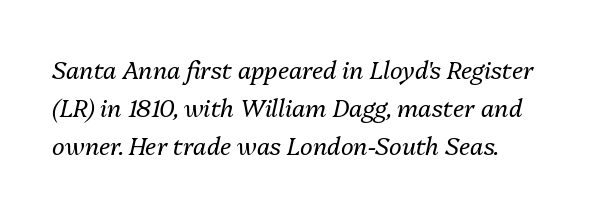
Every character sits at an angle, as italics do. Clear beneath every line of the passage. Observe the ordinary spacing: letters are neighbours, not strangers. The rendering uses a moderate line-height, typical for paragraphs. The typeface has the unassuming heft of standard copy or less.
